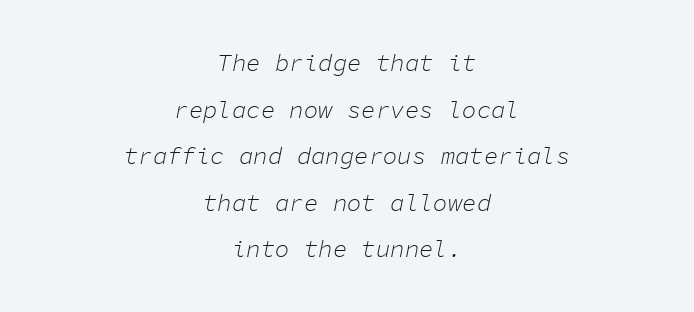
The image shows 24 px text type, italic (leaning right); set centered, loose line spacing (1.94x), normal letter spacing, not underlined.
